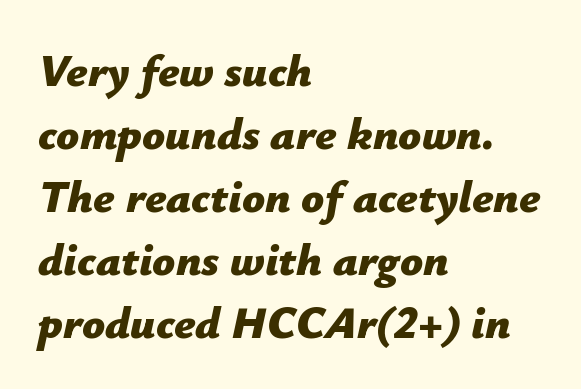
The image shows 45 px bold type, italic (leaning right); set left-aligned, normal line spacing (1.4x), normal letter spacing, not underlined; low stroke contrast and a medium x-height.
